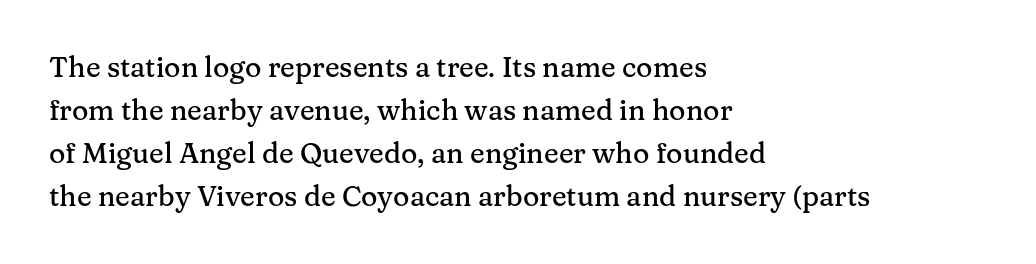
The image shows 28 px serif type, upright; set left-aligned, normal line spacing (1.54x), normal letter spacing, not underlined; medium stroke contrast and a medium x-height.
